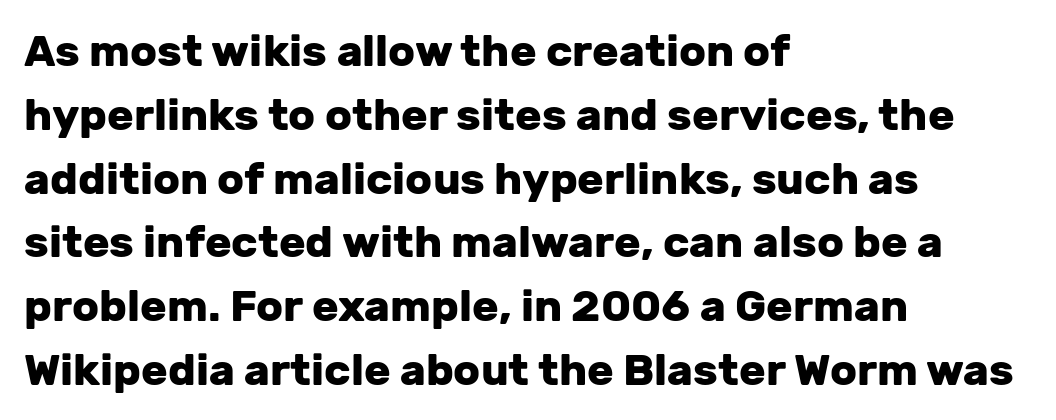
{"serif": "no", "italic": "no", "bold": "yes", "weight": "heavy", "width": "normal", "stroke_contrast": "low", "x_height": "medium", "monospaced": "no", "underline": "no", "align": "left", "line_spacing": "normal", "line_spacing_ratio": 1.45, "letter_spacing": "normal", "letter_spacing_em": 0.0, "glyph_px": 44}
